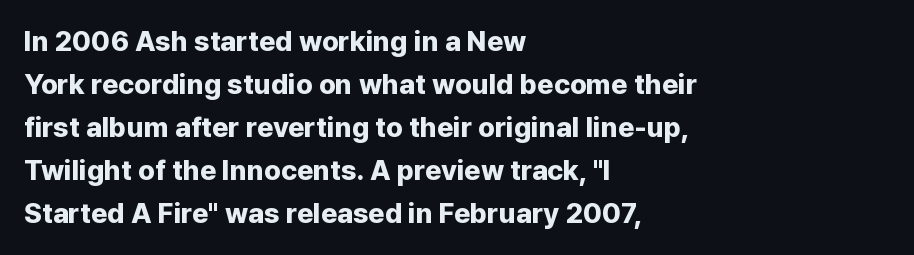
Q: Is the text bold? A: Yes.
Q: Is the text italic (slanted)? A: No, it is upright.
Q: Is the typeface a serif or a sans-serif typeface? A: Sans-serif.
Q: Is the text underlined? A: No.
Q: How is the paragraph aligned? A: Left-aligned.
Q: Is the spacing between letters normal or unusually wide? A: Normal.
Q: Is the spacing between lines tight, normal or loose? A: Normal.
Q: Width (condensed, normal, or wide)? A: Normal.
Q: Stroke contrast? A: Low.
Q: x-height? A: Medium.
Q: Monospaced? A: No.
